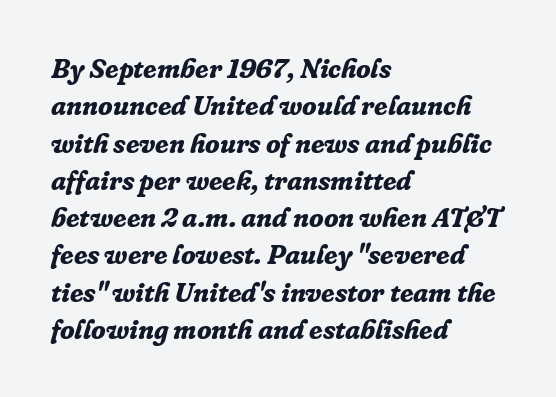
Q: Is the text bold? A: Yes.
Q: Is the text italic (slanted)? A: Yes, it leans right by about 16 degrees.
Q: Is the text underlined? A: No.
Q: How is the paragraph aligned? A: Left-aligned.
Q: Is the spacing between letters normal or unusually wide? A: Normal.
Q: Is the spacing between lines tight, normal or loose? A: Normal.
